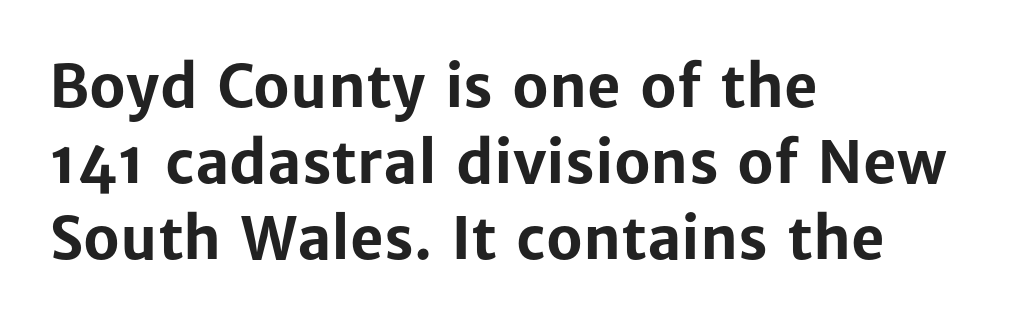
Q: Is the text bold? A: Yes.
Q: Is the text italic (slanted)? A: No, it is upright.
Q: Is the typeface a serif or a sans-serif typeface? A: Sans-serif.
Q: Is the text underlined? A: No.
Q: How is the paragraph aligned? A: Left-aligned.
Q: Is the spacing between letters normal or unusually wide? A: Normal.
Q: Is the spacing between lines tight, normal or loose? A: Normal.
Q: Width (condensed, normal, or wide)? A: Normal.
Q: Stroke contrast? A: Low.
Q: x-height? A: Medium.
Q: Monospaced? A: No.
